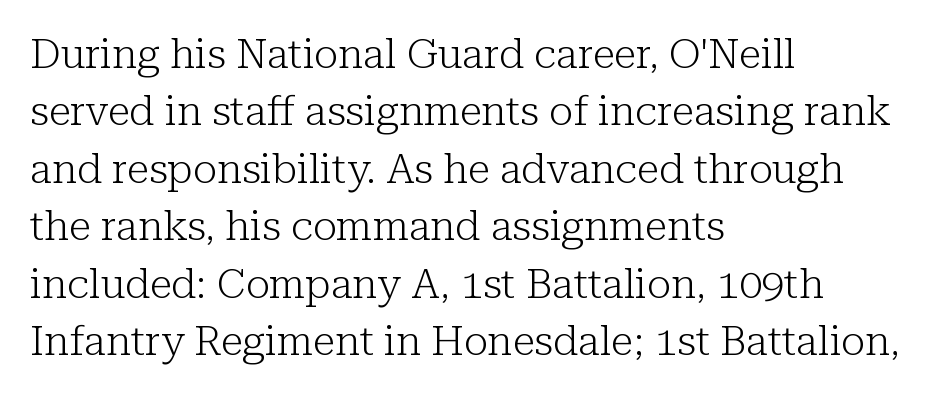
Posture: upright roman. Underline: absent. Inter-character spacing is left at the font's built-in metrics. In terms of letterform style, serifs are clearly present. Successive baselines arrive at the customary interval. Compared with a typical body face, this is equally light or lighter still.
